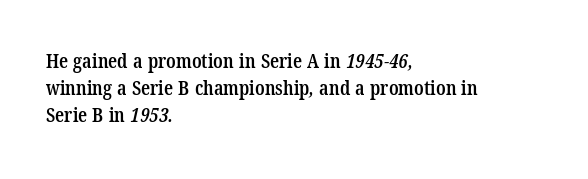
The face used here is a semibold: visibly heavier than regular, lighter than bold. The lines in this sample share a left origin and differ only in where they stop. The specimen omits any rule beneath the text block's lines. The block of text has a typical density, with ordinary space between rows. Standard letterfit; no display-style spreading of the glyphs.
